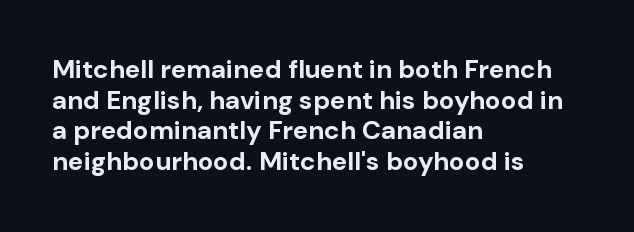
The image shows 26 px bold type, upright; set left-aligned, line spacing 1.18x, normal letter spacing, not underlined.
